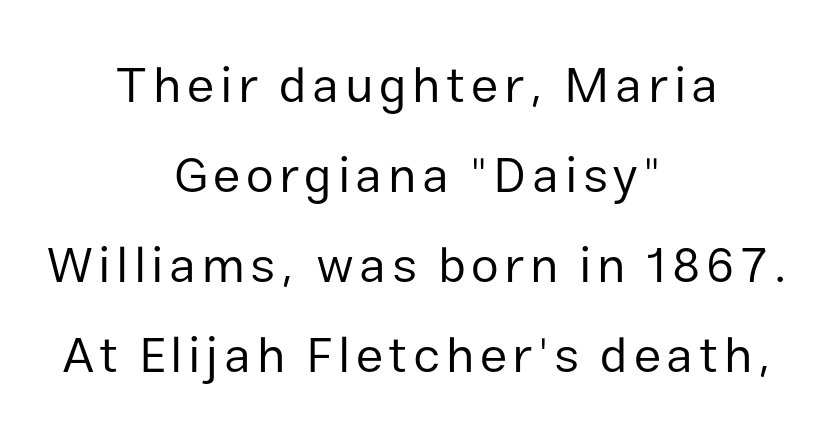
Are there feet on the stems? There aren't — it's a sans. Only glyphs here, with clear space below each row. Which margin do the lines hug? Neither — every line sits in the middle. Do the letters lean? They stand straight.
